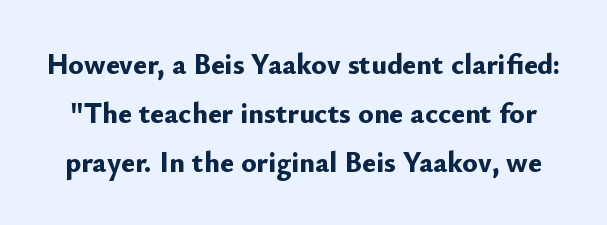
Nobody touched the tracking dial on this one. You could not count columns in this text — the font is proportionally spaced. Just letters on the line, the space beneath them empty. Is there any slant? The stems are plumb.
